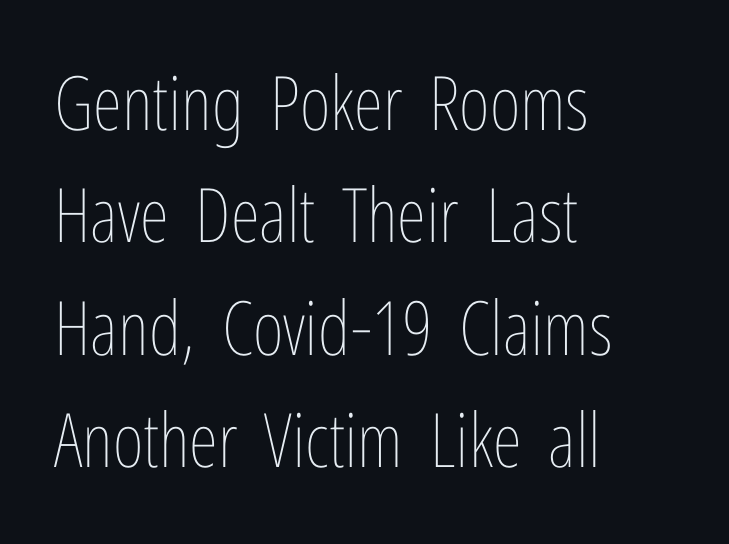
{"italic": "no", "bold": "no", "weight": "thin", "width": "condensed", "stroke_contrast": "low", "x_height": "medium", "monospaced": "no", "underline": "no", "align": "left", "line_spacing": "normal", "line_spacing_ratio": 1.5, "letter_spacing": "normal", "letter_spacing_em": 0.0, "glyph_px": 75}
